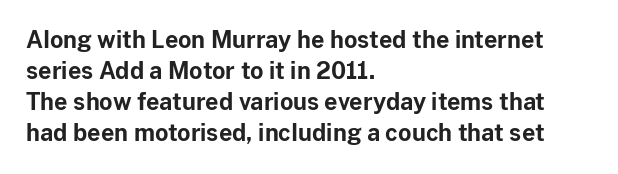
Caption: bold face, heavy strokes. Compared with typical body copy, the letter spacing here is the same. Line starts are locked; line ends wander. The axis of the letterforms is exactly vertical.
